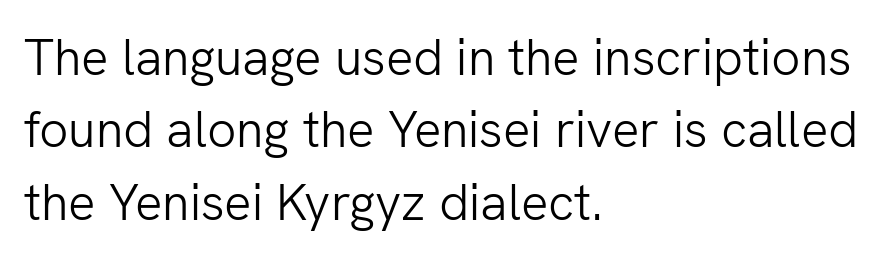
{"serif": "no", "italic": "no", "bold": "no", "weight": "light", "width": "normal", "stroke_contrast": "low", "x_height": "medium", "monospaced": "no", "underline": "no", "align": "left", "line_spacing": "normal", "line_spacing_ratio": 1.42, "letter_spacing": "normal", "letter_spacing_em": 0.0, "glyph_px": 51}
